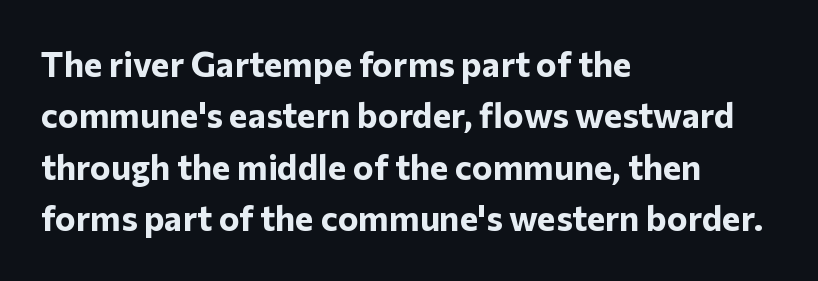
The image shows 35 px bold sans-serif type, upright; set left-aligned, normal line spacing (1.47x), normal letter spacing, not underlined; low stroke contrast and a medium x-height.
